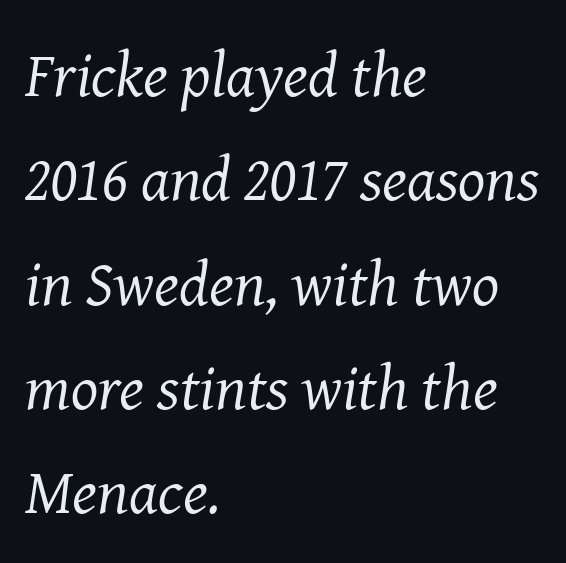
{"serif": "yes", "italic": "yes", "lean": "right", "slant_degrees": 8, "bold": "no", "weight": "regular", "width": "normal", "stroke_contrast": "medium", "x_height": "medium", "monospaced": "no", "underline": "no", "align": "left", "line_spacing": "normal", "line_spacing_ratio": 1.63, "letter_spacing": "normal", "letter_spacing_em": 0.0, "glyph_px": 64}
